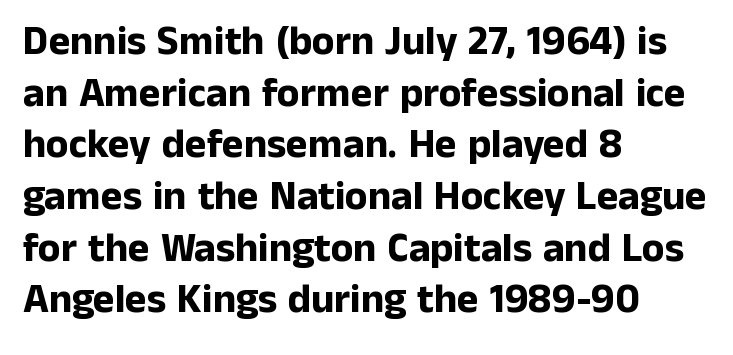
Q: Is the text bold? A: Yes.
Q: Is the text italic (slanted)? A: No, it is upright.
Q: Is the typeface a serif or a sans-serif typeface? A: Sans-serif.
Q: Is the text underlined? A: No.
Q: How is the paragraph aligned? A: Left-aligned.
Q: Is the spacing between letters normal or unusually wide? A: Normal.
Q: Is the spacing between lines tight, normal or loose? A: Normal.
Q: Width (condensed, normal, or wide)? A: Normal.
Q: Stroke contrast? A: Low.
Q: x-height? A: Medium.
Q: Monospaced? A: No.
